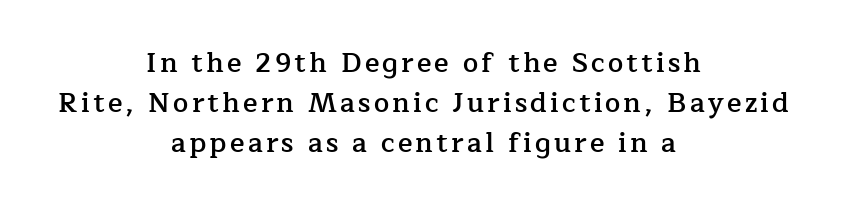
The image shows 27 px text type, upright; set centered, normal line spacing (1.48x), not underlined.
